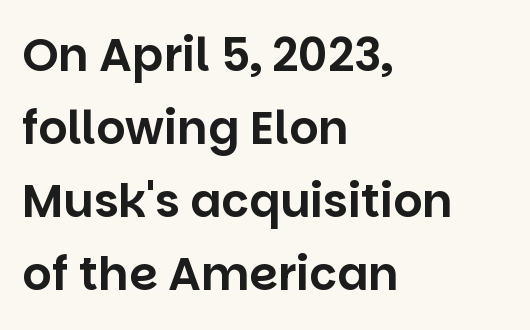
Q: Is the text italic (slanted)? A: No, it is upright.
Q: Is the typeface a serif or a sans-serif typeface? A: Sans-serif.
Q: Is the text underlined? A: No.
Q: How is the paragraph aligned? A: Left-aligned.
Q: Is the spacing between letters normal or unusually wide? A: Normal.
Q: Is the spacing between lines tight, normal or loose? A: Normal.
Q: Width (condensed, normal, or wide)? A: Normal.
Q: Stroke contrast? A: Low.
Q: x-height? A: Large.
Q: Monospaced? A: No.
